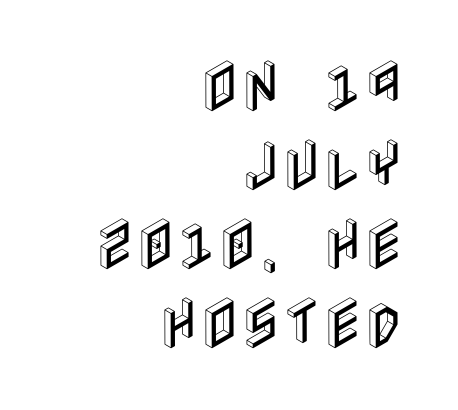
The lettering stays uniformly vertical, giving the passage a roman look. All the whitespace from short lines collects on the left. The rendering uses a moderate line-height, typical for paragraphs. This rendering features lettering with no underline. Tracking value appears to be zero — textbook default spacing.
